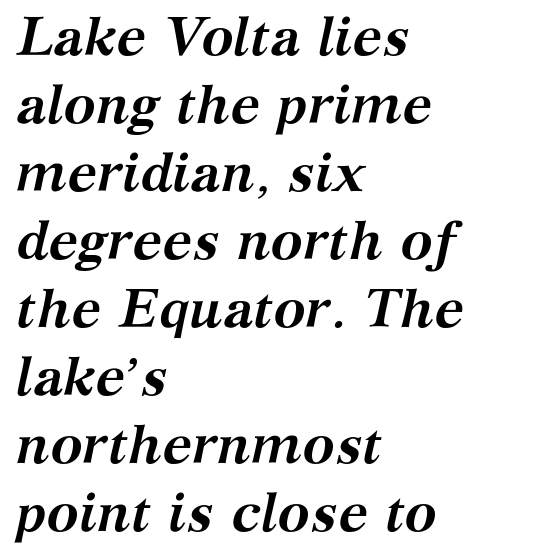
The face used here has a pronounced slope to its letters. The line-height multiplier appears to be the usual default. Heft: maximum for text — a bold. Here the designer chose a conventional face with non-uniform glyph widths.
